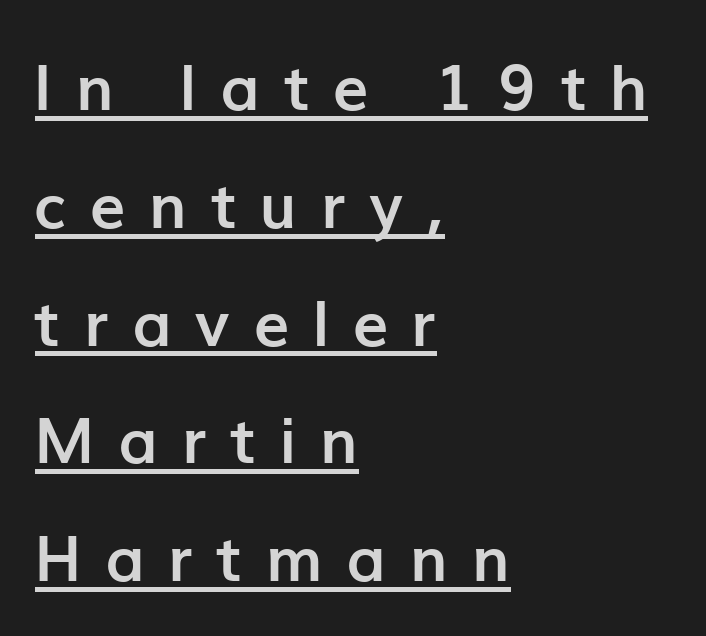
Nope, not italic — everything's standing straight. Short note: letters widely spaced. Looks like regular typesetting: each glyph gets only the width it needs. To sum up the face: it is a sans, with no serifs. These characters rest on top of a visible drawn line.
